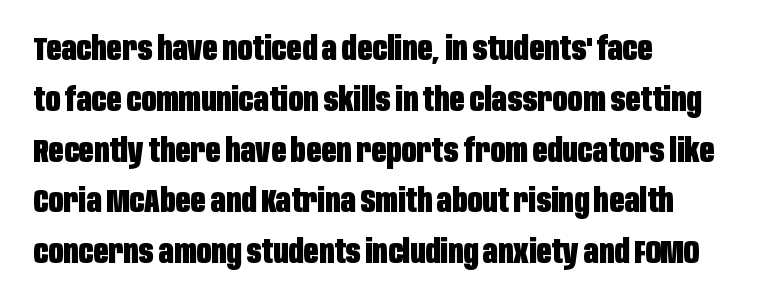
{"serif": "no", "italic": "no", "bold": "yes", "weight": "heavy", "width": "condensed", "stroke_contrast": "low", "x_height": "large", "monospaced": "no", "underline": "no", "align": "left", "line_spacing": "normal", "line_spacing_ratio": 1.54, "letter_spacing": "normal", "letter_spacing_em": 0.0, "glyph_px": 33}
